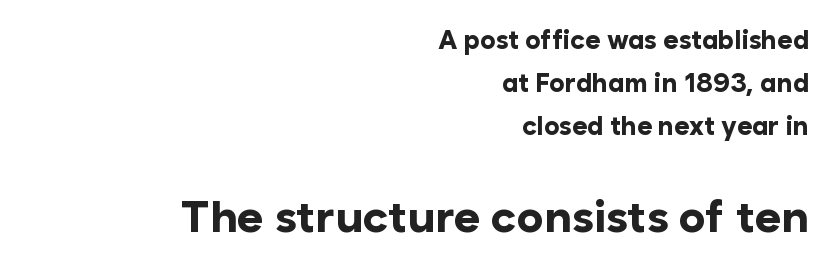
Q: Is the text bold? A: Yes.
Q: Is the text italic (slanted)? A: No, it is upright.
Q: Is the typeface a serif or a sans-serif typeface? A: Sans-serif.
Q: Is the text underlined? A: No.
Q: How is the paragraph aligned? A: Right-aligned.
Q: Is the spacing between letters normal or unusually wide? A: Normal.
Q: Is the spacing between lines tight, normal or loose? A: Normal.
Q: Which block of text is set in a larger size, the first (top) or the second (bottom)? A: The second (bottom) one.
Q: Width (condensed, normal, or wide)? A: Normal.
Q: Stroke contrast? A: Low.
Q: x-height? A: Medium.
Q: Monospaced? A: No.
